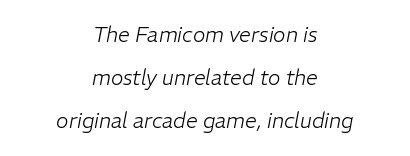
No extra tracking has been applied to these lines. The whitespace from short lines is split evenly between both sides. Letters have the restrained weight of plain body copy at most. Vertical spacing — loose. Observe the lean: these are italic letterforms.
